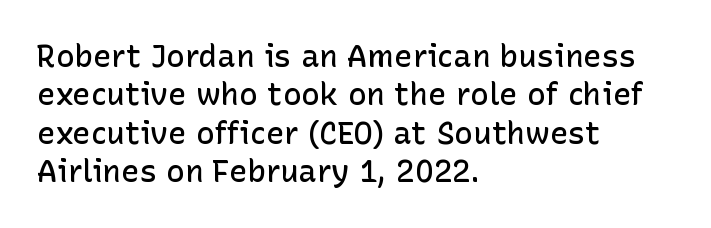
The lines in this sample share a left origin and differ only in where they stop. You could not count columns in this text — the font is proportionally spaced. The text was rendered using a sans face with plain stroke endings. Vertical strokes here are truly vertical.
